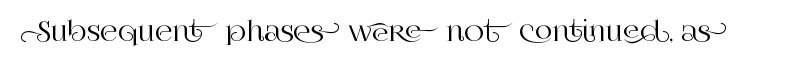
This rendering leaves character spacing at its baseline value. Has an underline been added? It has not. No italicization has been applied; the sample stays upright.
